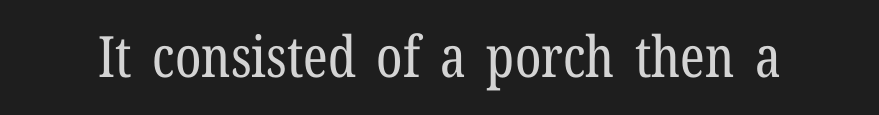
{"serif": "yes", "italic": "no", "bold": "no", "weight": "regular", "width": "condensed", "stroke_contrast": "low", "x_height": "medium", "monospaced": "no", "underline": "no", "letter_spacing": "normal", "letter_spacing_em": 0.0, "glyph_px": 57}
